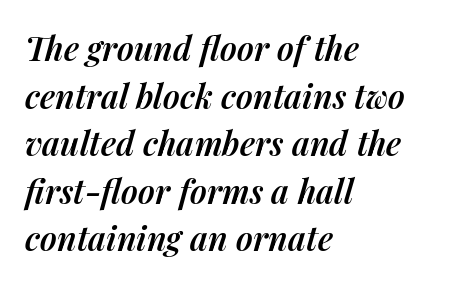
{"italic": "yes", "lean": "right", "slant_degrees": 14, "bold": "semi", "weight": "semibold", "width": "normal", "stroke_contrast": "medium", "x_height": "medium", "monospaced": "no", "underline": "no", "align": "left", "line_spacing": "normal", "line_spacing_ratio": 1.44, "letter_spacing": "normal", "letter_spacing_em": 0.0, "glyph_px": 33}
